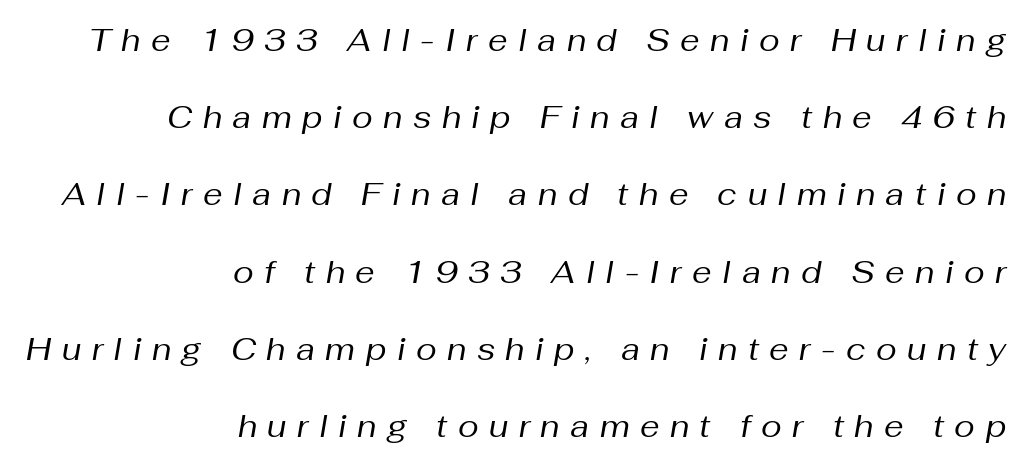
The image shows 31 px regular-weight type, italic (leaning right); set right-aligned, loose line spacing (2.49x), unusually wide letter spacing (+0.34 em), not underlined; medium stroke contrast and a medium x-height.
